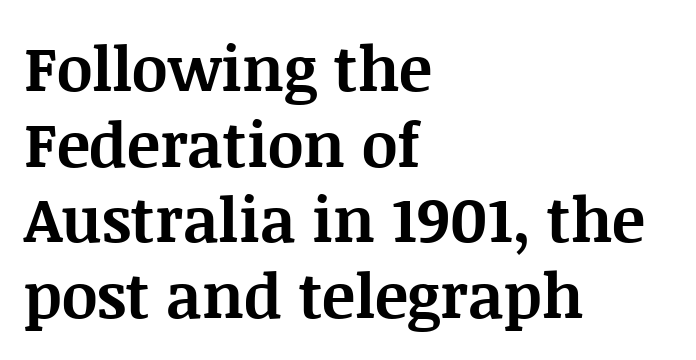
{"serif": "yes", "italic": "no", "bold": "yes", "weight": "bold", "width": "normal", "stroke_contrast": "medium", "x_height": "large", "monospaced": "no", "underline": "no", "align": "left", "line_spacing_ratio": 1.22, "letter_spacing": "normal", "letter_spacing_em": 0.0, "glyph_px": 62}
